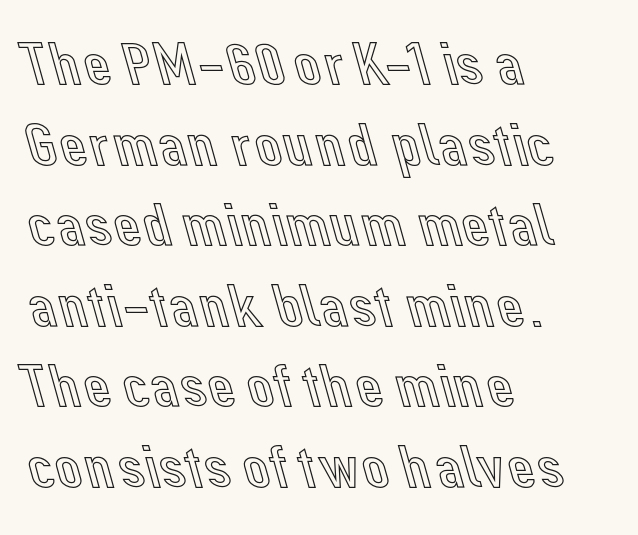
The image shows 61 px text type; set left-aligned, normal line spacing (1.32x), normal letter spacing, not underlined; a medium x-height.
